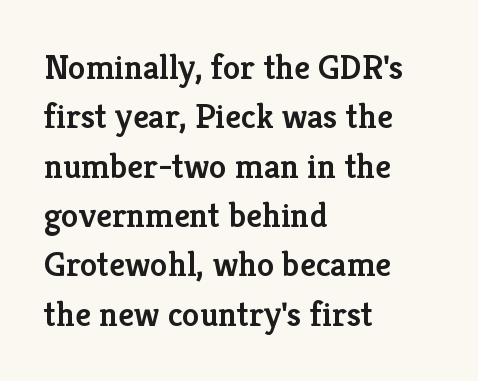
The image shows 35 px semibold serif type, upright; set left-aligned, normal line spacing (1.41x), normal letter spacing, not underlined; low stroke contrast and a medium x-height.
